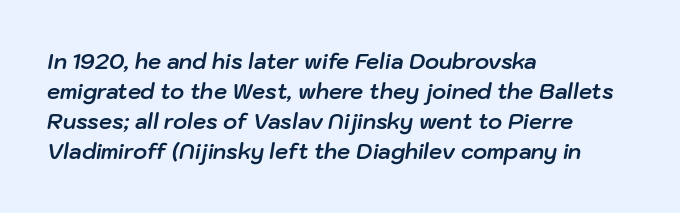
The image shows 21 px bold type, italic (leaning right); set left-aligned, normal line spacing (1.43x), normal letter spacing, not underlined.
